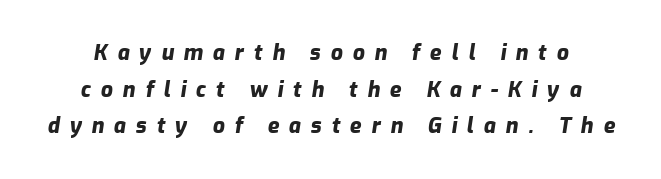
On the weight axis this lands at bold, roughly 700. Decoration check: the copy has no underline. The rendering inserts visible extra space after every character. A typesetter would mark this as italic.
